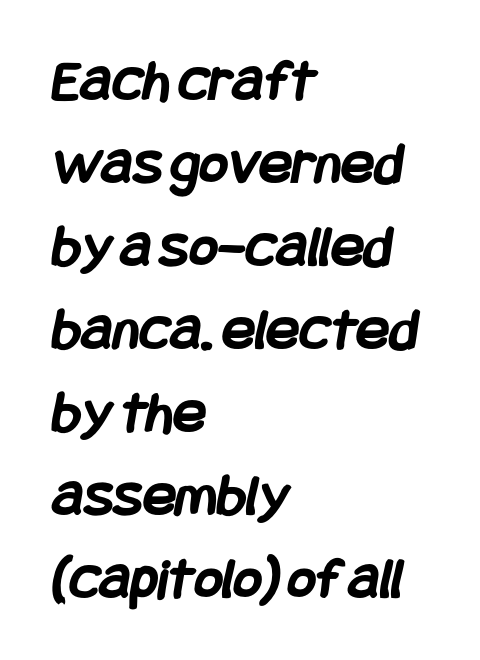
Nothing unusual about the tracking: characters are spaced as the font intends. The words here are not underlined. Strong, thick strokes mark this as bold type. Notice how descenders clear the ascenders below comfortably — that's standard leading. Layout note: lines flush left. A typesetter would label this face a sans.
